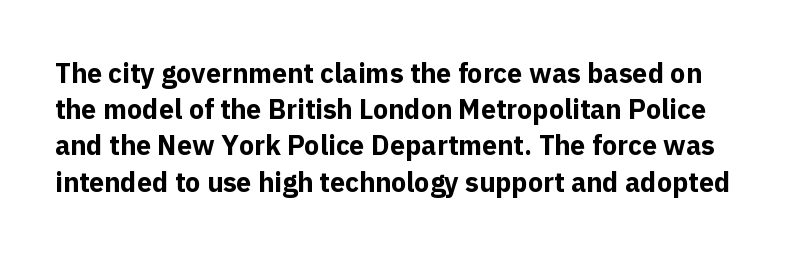
The axis of the letterforms is exactly vertical. Words float on clear page, feet unadorned. The space between consecutive lines is moderate. Caption: bold face, heavy strokes. Inter-character spacing is left at the font's built-in metrics.
